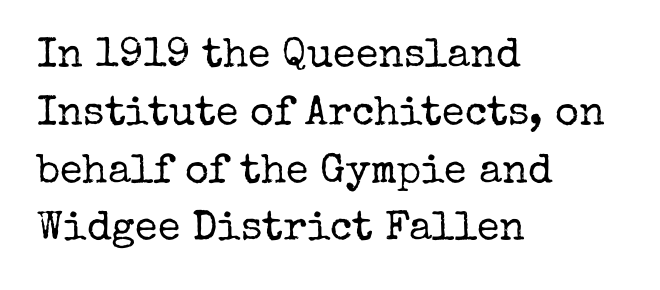
{"serif": "yes", "italic": "no", "bold": "no", "weight": "regular", "width": "normal", "stroke_contrast": "low", "x_height": "medium", "monospaced": "no", "underline": "no", "align": "left", "line_spacing": "normal", "line_spacing_ratio": 1.41, "letter_spacing": "normal", "letter_spacing_em": 0.0, "glyph_px": 41}
